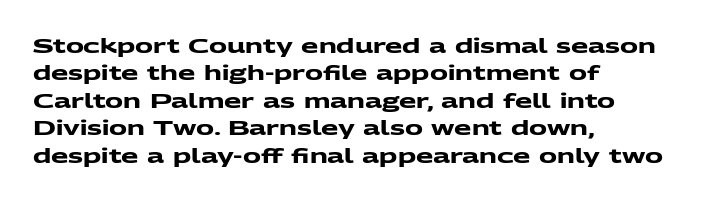
Q: Is the text bold? A: Yes.
Q: Is the text underlined? A: No.
Q: How is the paragraph aligned? A: Left-aligned.
Q: Is the spacing between letters normal or unusually wide? A: Normal.
Q: Is the spacing between lines tight, normal or loose? A: Normal.
